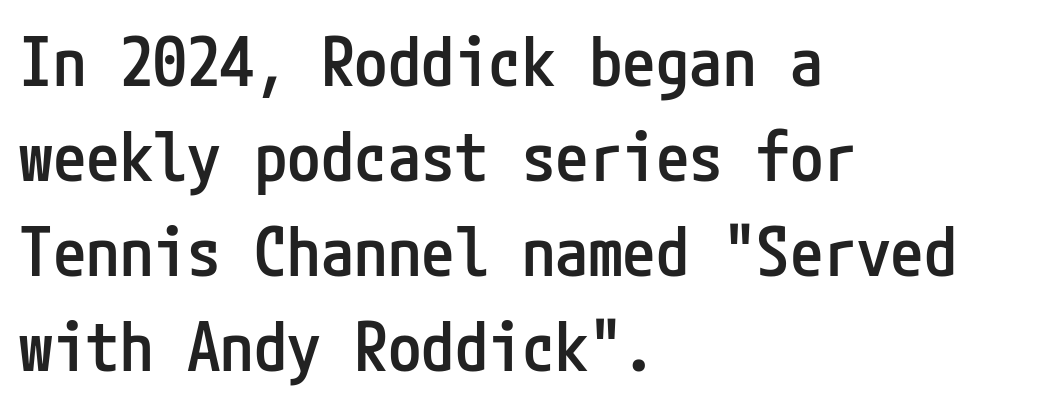
The image shows 67 px semibold, condensed sans-serif type, upright; set left-aligned, normal line spacing (1.42x), normal letter spacing, not underlined; low stroke contrast and a medium x-height.
